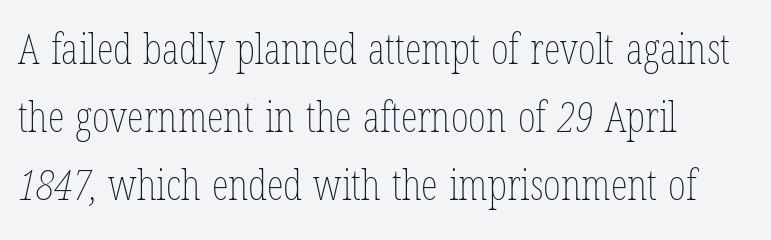
These lines are rendered in a variable-pitch font. Nothing unusual about the tracking: characters are spaced as the font intends. A light-to-regular cut is what we see here. The leading is moderate, giving the passage an even texture. Nobody drew a line under any word here.
